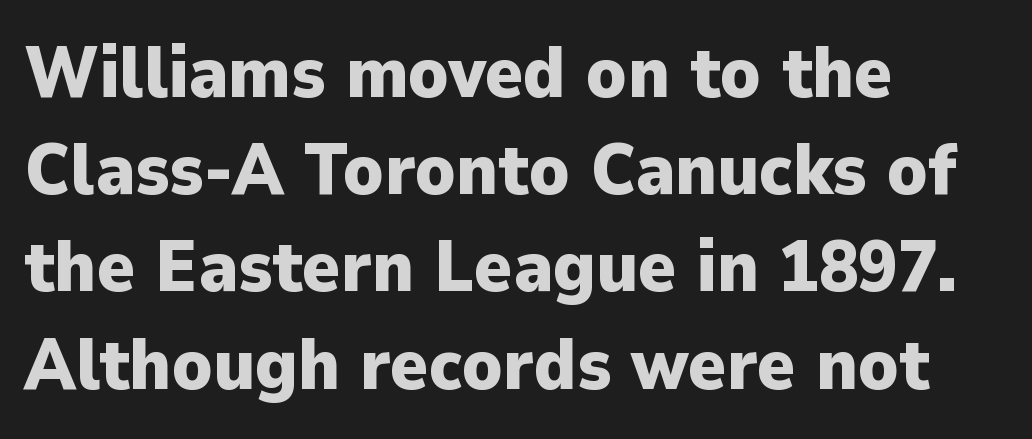
The type family on display is of the sans-serif kind. Vertical strokes here are truly vertical. Varying glyph widths throughout — classic text-font behaviour. Plenty of ink on the page — the face is bold. The rag falls on the right side of this text block. In terms of letterspacing, this is plain default setting.
